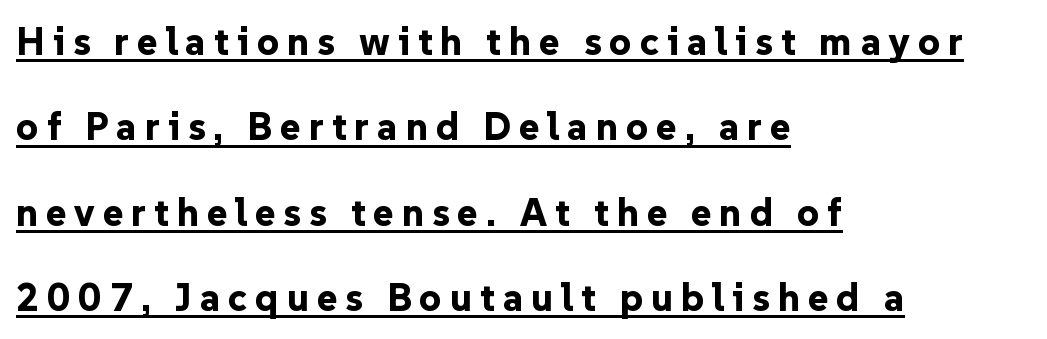
The image shows 39 px bold sans-serif type, upright; set left-aligned, loose line spacing (2.19x), unusually wide letter spacing (+0.2 em), underlined; low stroke contrast and a medium x-height.
